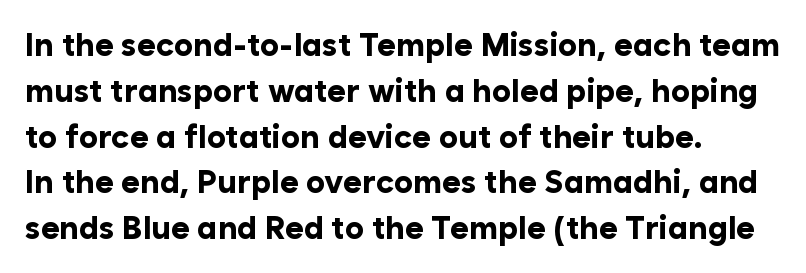
Reading down the block, your eye returns to a fixed left position each line. What stands out about the letter spacing? Nothing — it is the standard amount. The string is rendered with underlining switched off. A typesetter would mark this as roman, not italic.
